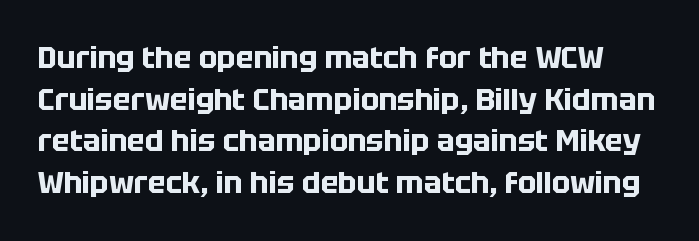
Typesetter's note: full bold, strokes at maximum text heaviness. If you drew a line through each stem, it would be perfectly vertical. The string is rendered with underlining switched off. The letters sit at their default tracking, neither squeezed nor spread.
